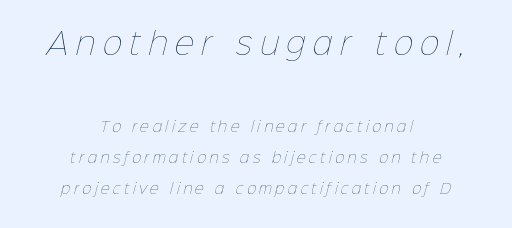
{"bold": "no", "weight": "thin", "width": "normal", "stroke_contrast": "low", "x_height": "medium", "monospaced": "no", "underline": "no", "align": "center", "line_spacing": "loose", "line_spacing_ratio": 2.21, "letter_spacing": "wide", "letter_spacing_em": 0.25, "larger_block": "first", "size_ratio": 2.14, "glyph_px": 30}
